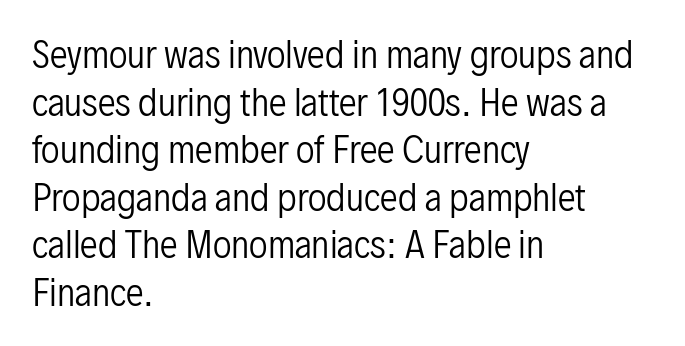
The image shows 36 px regular-weight, condensed sans-serif type, upright; set left-aligned, normal line spacing (1.32x), normal letter spacing, not underlined; low stroke contrast and a medium x-height.
